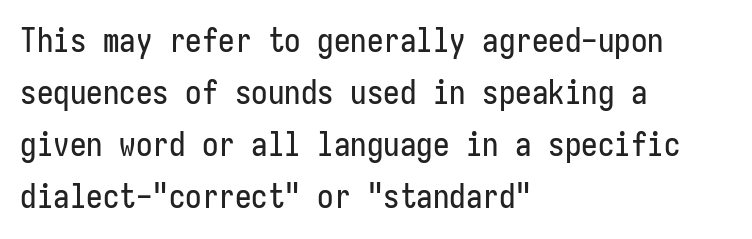
The image shows 33 px condensed sans-serif type, upright, monospaced; set left-aligned, normal line spacing (1.58x), normal letter spacing, not underlined; low stroke contrast and a medium x-height.
